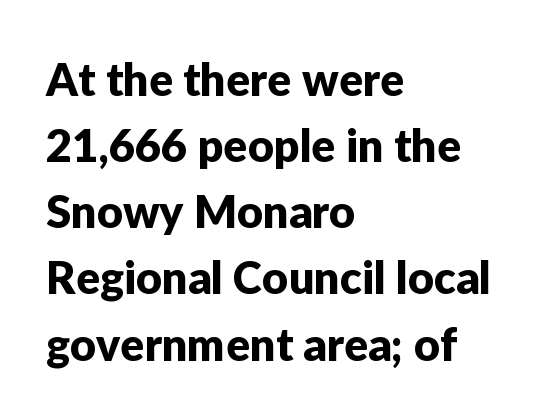
{"serif": "no", "italic": "no", "width": "normal", "stroke_contrast": "low", "x_height": "medium", "monospaced": "no", "underline": "no", "align": "left", "line_spacing": "normal", "line_spacing_ratio": 1.47, "letter_spacing": "normal", "letter_spacing_em": 0.0, "glyph_px": 45}
